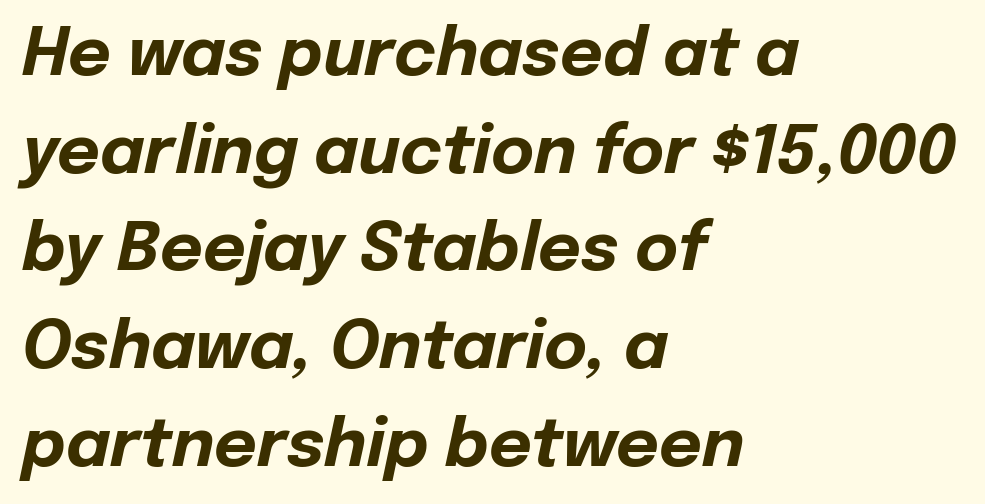
The image shows 66 px bold type, italic (leaning right); set left-aligned, normal line spacing (1.48x), normal letter spacing, not underlined; low stroke contrast and a medium x-height.
